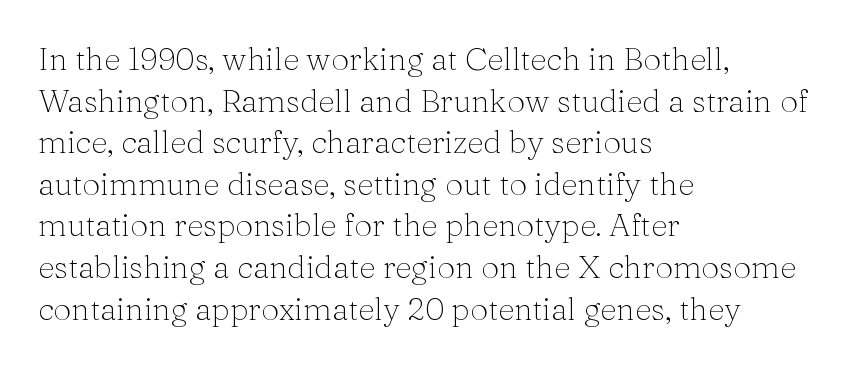
The image shows 32 px light serif type, upright; set left-aligned, normal line spacing (1.3x), normal letter spacing, not underlined; medium stroke contrast and a medium x-height.
